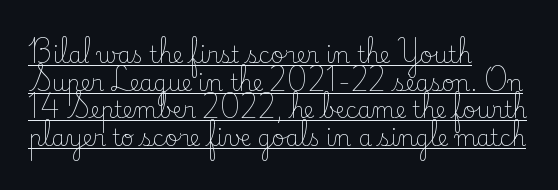
The image shows 22 px text type, upright; set left-aligned, normal line spacing (1.26x), normal letter spacing, underlined.
